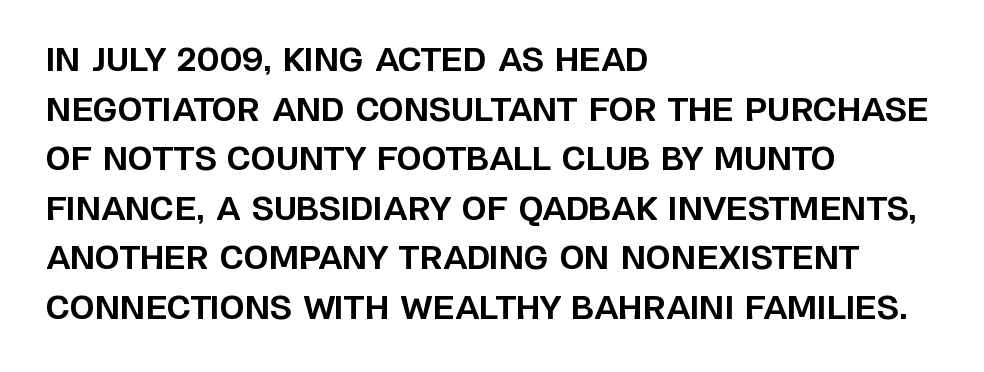
The image shows 32 px bold sans-serif type, upright; set left-aligned, normal line spacing (1.55x), normal letter spacing, not underlined; low stroke contrast and a large x-height.
